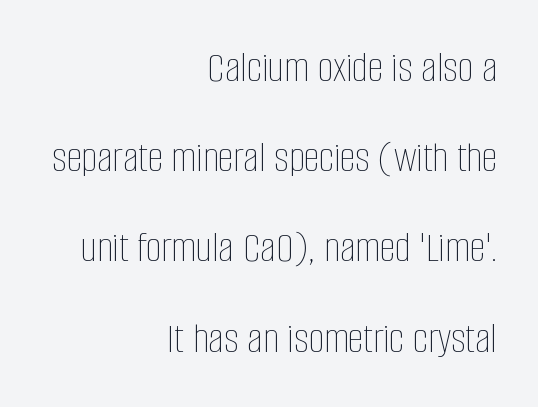
Q: Is the text bold? A: No.
Q: Is the text italic (slanted)? A: No, it is upright.
Q: Is the text underlined? A: No.
Q: How is the paragraph aligned? A: Right-aligned.
Q: Is the spacing between letters normal or unusually wide? A: Normal.
Q: Is the spacing between lines tight, normal or loose? A: Loose.
Q: Width (condensed, normal, or wide)? A: Condensed.
Q: Stroke contrast? A: Low.
Q: x-height? A: Large.
Q: Monospaced? A: No.
